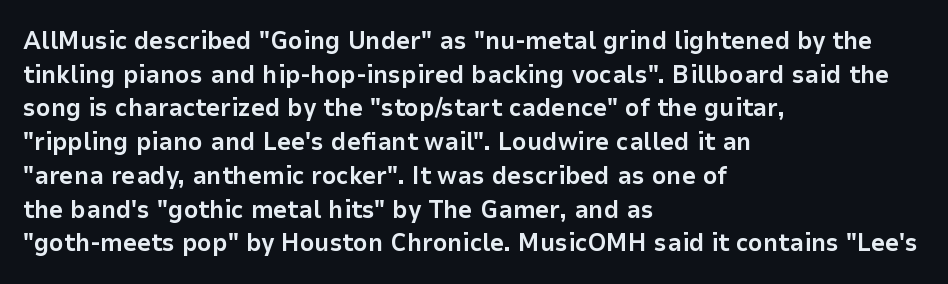
The image shows 25 px bold type, upright; set left-aligned, normal line spacing (1.35x), normal letter spacing, not underlined.
